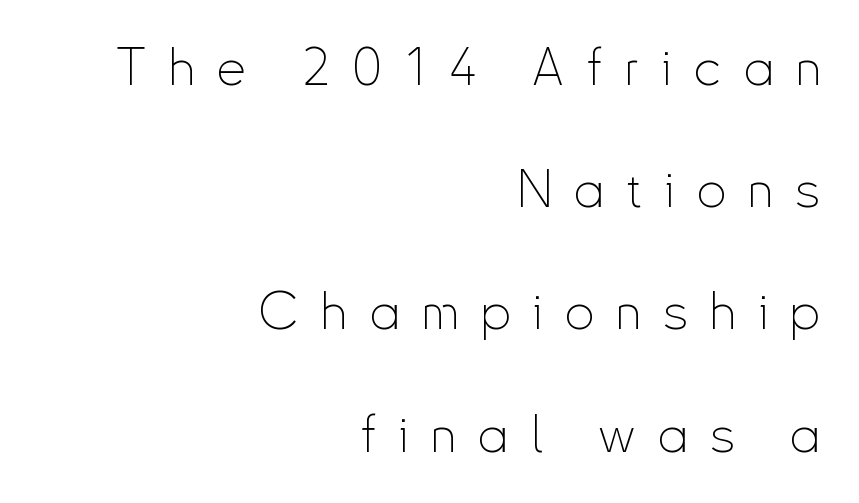
Q: Is the text bold? A: No.
Q: Is the text italic (slanted)? A: No, it is upright.
Q: Is the typeface a serif or a sans-serif typeface? A: Sans-serif.
Q: Is the text underlined? A: No.
Q: How is the paragraph aligned? A: Right-aligned.
Q: Is the spacing between letters normal or unusually wide? A: Unusually wide.
Q: Is the spacing between lines tight, normal or loose? A: Loose.
Q: Width (condensed, normal, or wide)? A: Condensed.
Q: Stroke contrast? A: Low.
Q: x-height? A: Small.
Q: Monospaced? A: No.
